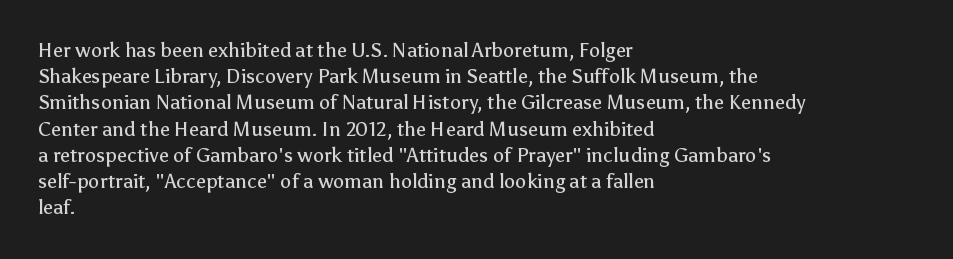
{"italic": "no", "bold": "no", "underline": "no", "align": "left", "line_spacing": "normal", "line_spacing_ratio": 1.31, "letter_spacing": "normal", "letter_spacing_em": 0.0, "glyph_px": 20}
